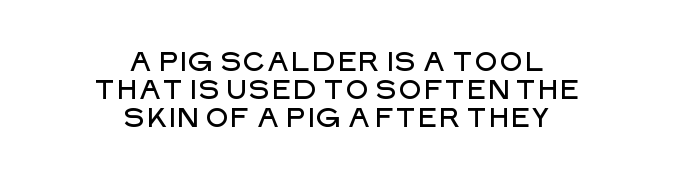
{"italic": "no", "underline": "no", "align": "center", "line_spacing": "tight", "line_spacing_ratio": 1.04, "letter_spacing": "normal", "letter_spacing_em": 0.0, "glyph_px": 27}
